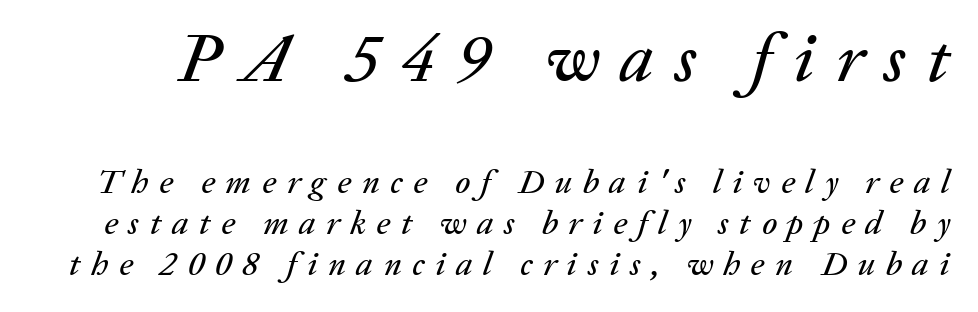
{"italic": "yes", "lean": "right", "slant_degrees": 20, "width": "normal", "stroke_contrast": "low", "x_height": "medium", "monospaced": "no", "underline": "no", "line_spacing_ratio": 1.21, "letter_spacing": "wide", "letter_spacing_em": 0.31, "larger_block": "first", "size_ratio": 2.03, "glyph_px": 69}
